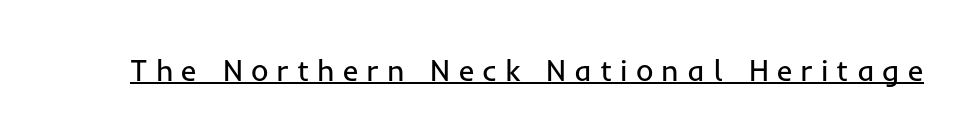
{"serif": "no", "italic": "no", "bold": "no", "weight": "regular", "width": "normal", "stroke_contrast": "low", "x_height": "medium", "monospaced": "no", "underline": "yes", "letter_spacing": "wide", "letter_spacing_em": 0.27, "glyph_px": 30}
